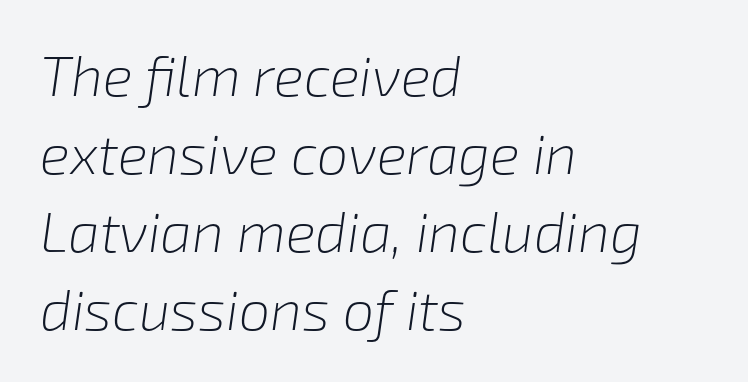
The image shows 56 px light type, italic (leaning right); set left-aligned, normal line spacing (1.39x), normal letter spacing, not underlined; low stroke contrast and a medium x-height.
